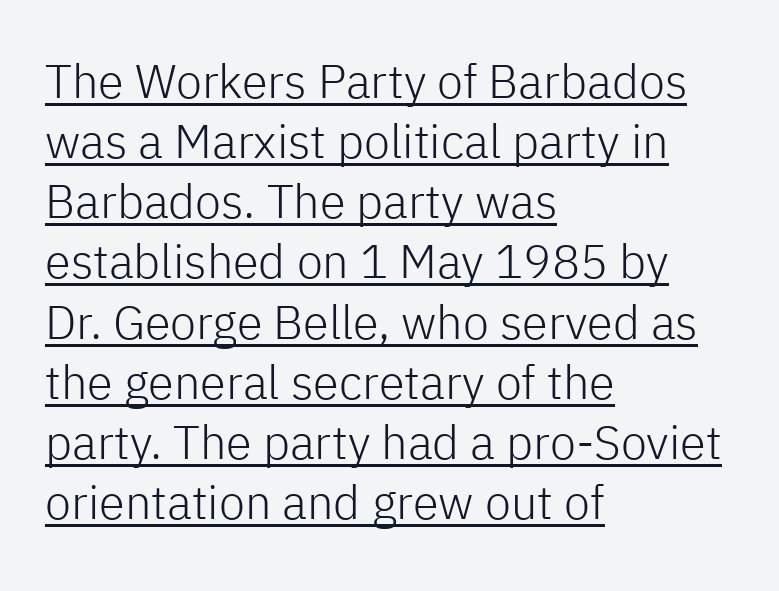
The letters carry no serifs — their stems end cleanly without finishing strokes. This is not heavy type; no bold has been used. Whoever set this chose a conventional vertical rhythm. Looks like regular typesetting: each glyph gets only the width it needs.
